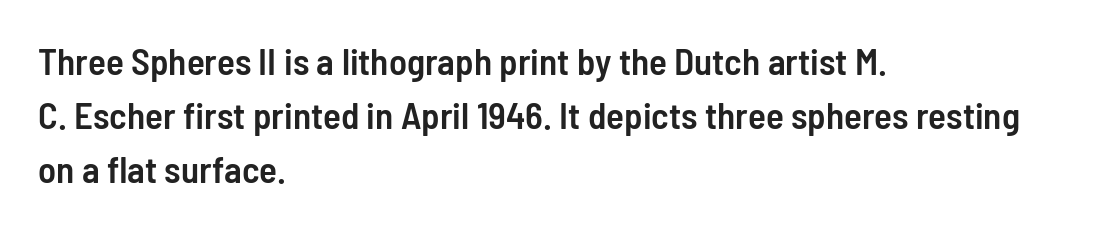
Q: Is the text bold? A: Semi-bold.
Q: Is the text italic (slanted)? A: No, it is upright.
Q: Is the typeface a serif or a sans-serif typeface? A: Sans-serif.
Q: Is the text underlined? A: No.
Q: How is the paragraph aligned? A: Left-aligned.
Q: Is the spacing between letters normal or unusually wide? A: Normal.
Q: Is the spacing between lines tight, normal or loose? A: Normal.
Q: Width (condensed, normal, or wide)? A: Condensed.
Q: Stroke contrast? A: Low.
Q: x-height? A: Medium.
Q: Monospaced? A: No.
